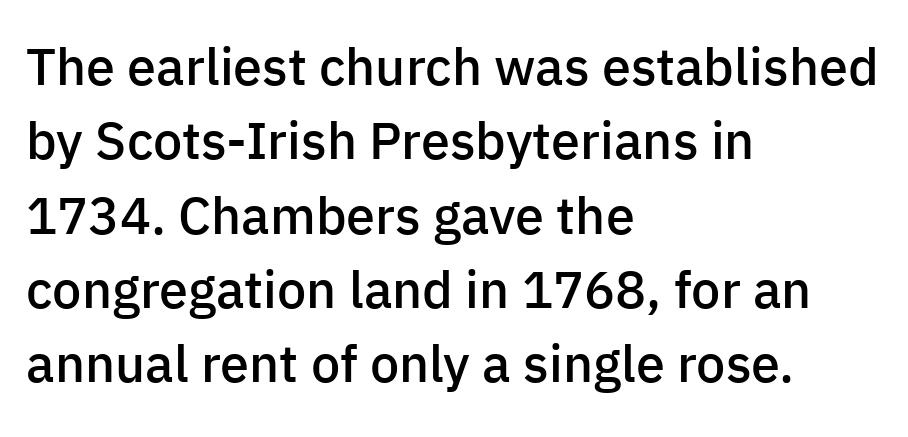
Compared with an ordinary text face, these strokes are moderately heavier — a semibold. Which margin do the lines hug? The left one — the right edge is uneven. Quick note: underline off. The leading is moderate, giving the passage an even texture. Varying glyph widths throughout — classic text-font behaviour.
